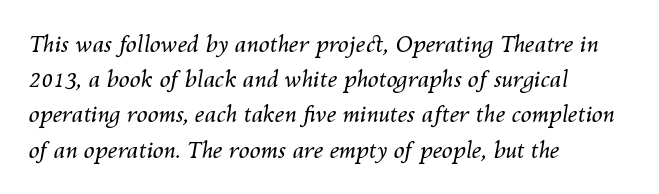
{"italic": "yes", "lean": "right", "slant_degrees": 10, "bold": "no", "underline": "no", "align": "left", "line_spacing": "normal", "line_spacing_ratio": 1.6, "letter_spacing": "normal", "letter_spacing_em": 0.0, "glyph_px": 22}
